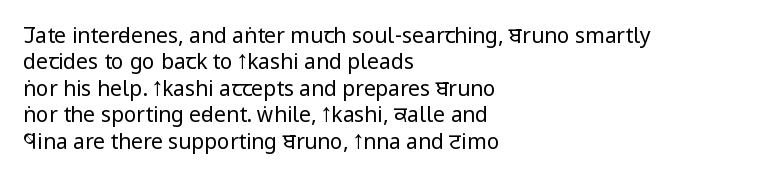
Q: Is the text bold? A: No.
Q: Is the text italic (slanted)? A: No, it is upright.
Q: Is the text underlined? A: No.
Q: How is the paragraph aligned? A: Left-aligned.
Q: Is the spacing between letters normal or unusually wide? A: Normal.
Q: Is the spacing between lines tight, normal or loose? A: Normal.
